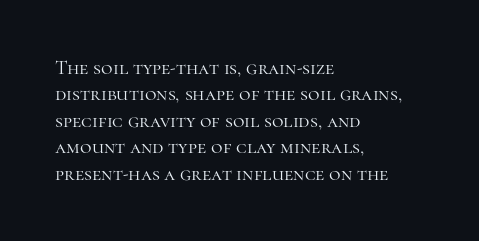
Q: Is the text bold? A: No.
Q: Is the text italic (slanted)? A: No, it is upright.
Q: Is the text underlined? A: No.
Q: How is the paragraph aligned? A: Left-aligned.
Q: Is the spacing between letters normal or unusually wide? A: Normal.
Q: Is the spacing between lines tight, normal or loose? A: Normal.
